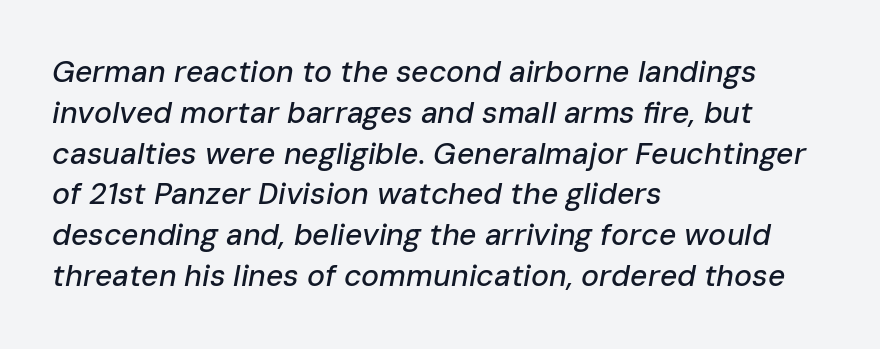
Nothing unusual about the tracking: characters are spaced as the font intends. If you drew a line through each stem, it would be angled. Here the designer chose a conventional face with non-uniform glyph widths. Horizontal bands of white between lines are of average thickness.
